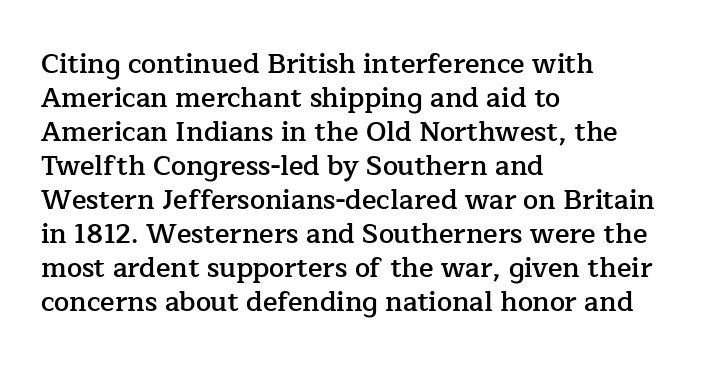
Q: Is the text bold? A: Semi-bold.
Q: Is the text italic (slanted)? A: No, it is upright.
Q: Is the text underlined? A: No.
Q: How is the paragraph aligned? A: Left-aligned.
Q: Is the spacing between letters normal or unusually wide? A: Normal.
Q: Is the spacing between lines tight, normal or loose? A: Normal.
